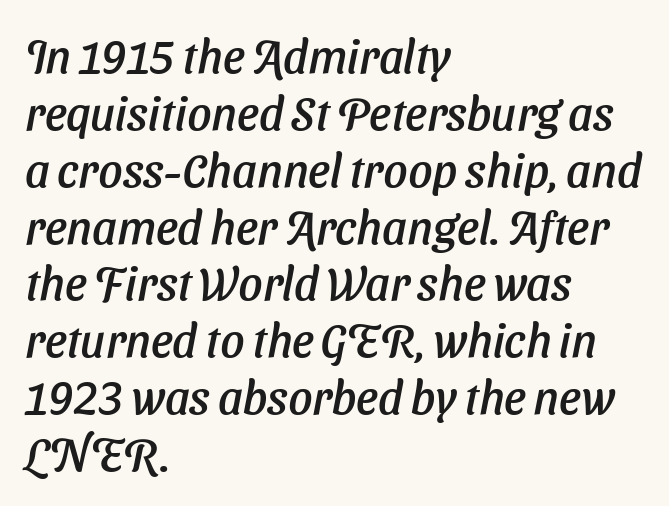
Q: Is the text italic (slanted)? A: Yes, it leans right by about 11 degrees.
Q: Is the text underlined? A: No.
Q: How is the paragraph aligned? A: Left-aligned.
Q: Is the spacing between letters normal or unusually wide? A: Normal.
Q: Width (condensed, normal, or wide)? A: Normal.
Q: Stroke contrast? A: Low.
Q: x-height? A: Medium.
Q: Monospaced? A: No.
